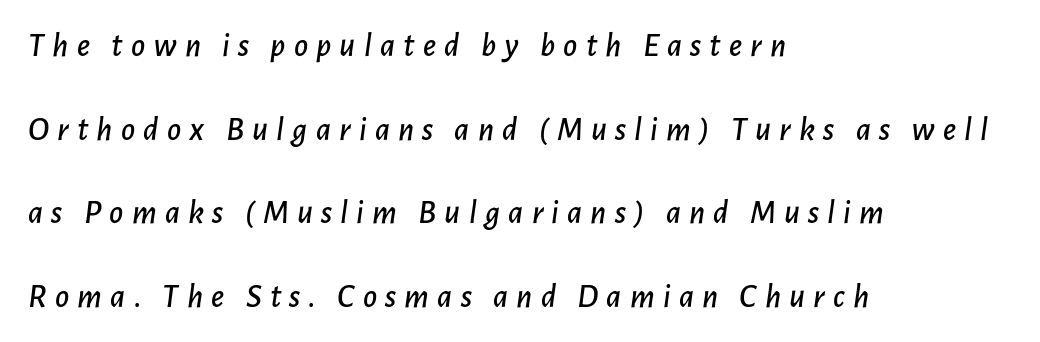
The image shows 34 px text type, italic (leaning right); set left-aligned, loose line spacing (2.46x), unusually wide letter spacing (+0.24 em), not underlined; low stroke contrast and a medium x-height.
